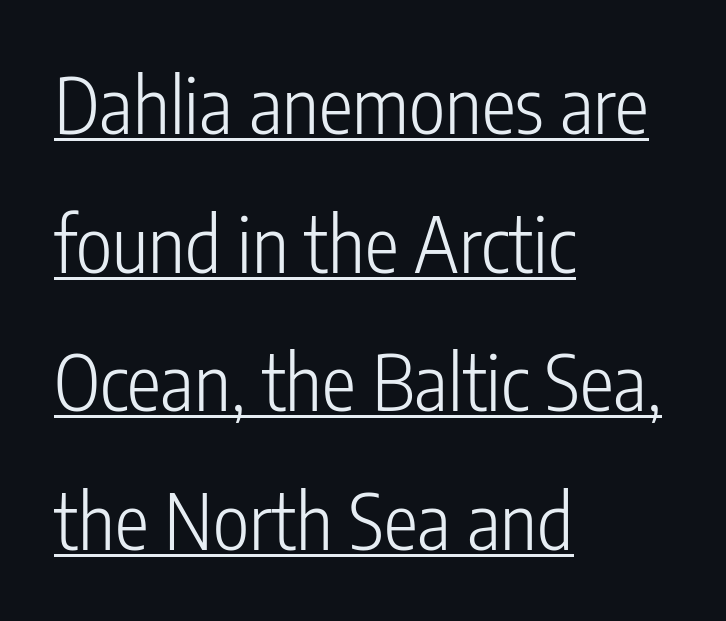
The specimen includes a rule beneath the text block's lines. Heft: none added — not bold. Between one letter and the next there's only the usual sliver of space. Short and long lines alike share a common starting point at left. Does the type have serifs? No, each stem ends abruptly.
